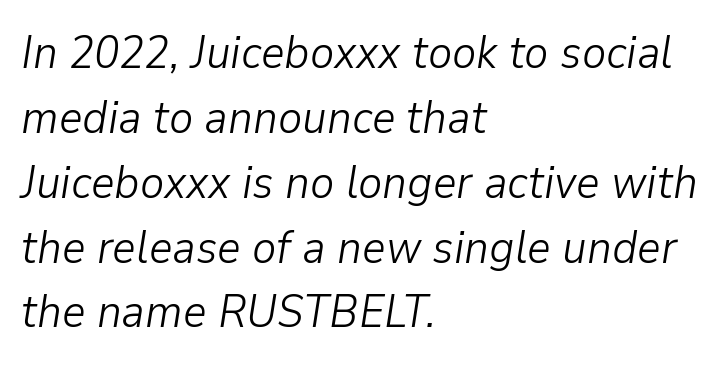
Q: Is the text bold? A: No.
Q: Is the text italic (slanted)? A: Yes, it leans right by about 9 degrees.
Q: Is the text underlined? A: No.
Q: How is the paragraph aligned? A: Left-aligned.
Q: Is the spacing between letters normal or unusually wide? A: Normal.
Q: Is the spacing between lines tight, normal or loose? A: Normal.
Q: Width (condensed, normal, or wide)? A: Normal.
Q: Stroke contrast? A: Low.
Q: x-height? A: Medium.
Q: Monospaced? A: No.
